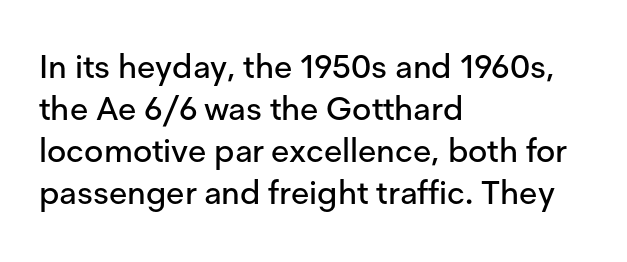
Q: Is the text italic (slanted)? A: No, it is upright.
Q: Is the typeface a serif or a sans-serif typeface? A: Sans-serif.
Q: Is the text underlined? A: No.
Q: How is the paragraph aligned? A: Left-aligned.
Q: Is the spacing between letters normal or unusually wide? A: Normal.
Q: Is the spacing between lines tight, normal or loose? A: Normal.
Q: Width (condensed, normal, or wide)? A: Normal.
Q: Stroke contrast? A: Low.
Q: x-height? A: Medium.
Q: Monospaced? A: No.
